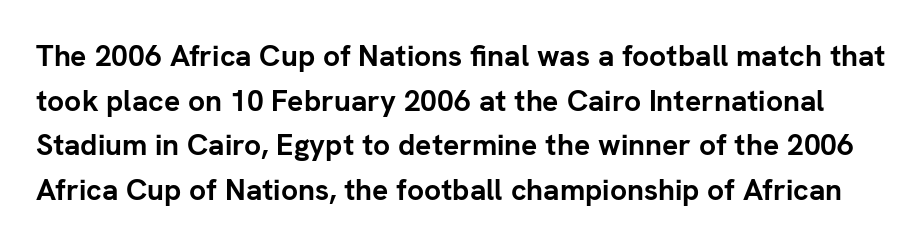
Q: Is the text bold? A: Yes.
Q: Is the text italic (slanted)? A: No, it is upright.
Q: Is the typeface a serif or a sans-serif typeface? A: Sans-serif.
Q: Is the text underlined? A: No.
Q: Is the spacing between letters normal or unusually wide? A: Normal.
Q: Is the spacing between lines tight, normal or loose? A: Normal.
Q: Width (condensed, normal, or wide)? A: Normal.
Q: Stroke contrast? A: Low.
Q: x-height? A: Medium.
Q: Monospaced? A: No.
